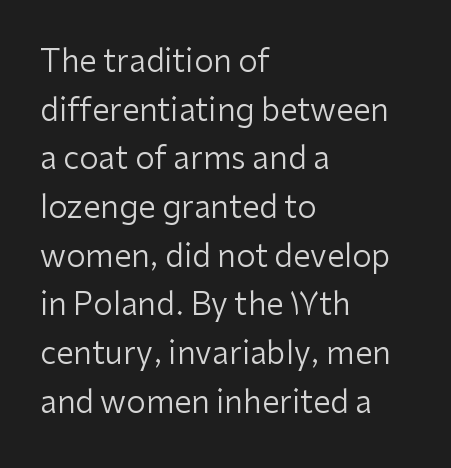
The image shows 31 px regular-weight sans-serif type, upright; set left-aligned, normal line spacing (1.57x), normal letter spacing, not underlined; low stroke contrast and a medium x-height.
